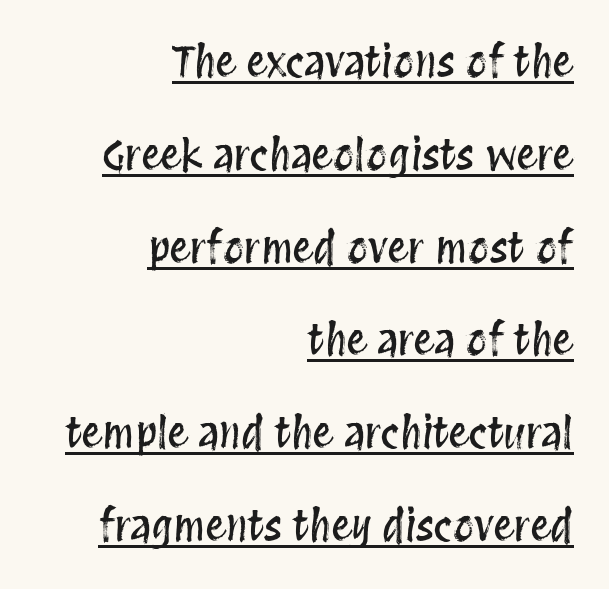
{"italic": "no", "width": "condensed", "stroke_contrast": "medium", "x_height": "large", "monospaced": "no", "underline": "yes", "align": "right", "line_spacing": "loose", "line_spacing_ratio": 2.21, "letter_spacing": "normal", "letter_spacing_em": 0.0, "glyph_px": 42}
